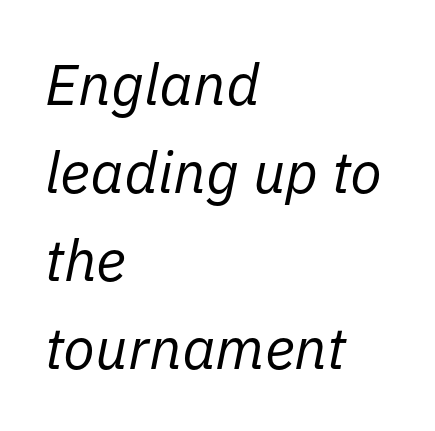
{"italic": "yes", "lean": "right", "slant_degrees": 11, "bold": "no", "weight": "regular", "width": "normal", "stroke_contrast": "low", "x_height": "medium", "monospaced": "no", "underline": "no", "align": "left", "line_spacing": "normal", "line_spacing_ratio": 1.52, "letter_spacing": "normal", "letter_spacing_em": 0.0, "glyph_px": 58}
